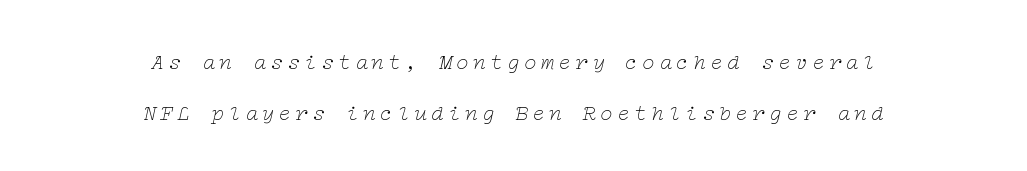
Q: Is the text bold? A: No.
Q: Is the text italic (slanted)? A: Yes, it leans right by about 12 degrees.
Q: Is the text underlined? A: No.
Q: How is the paragraph aligned? A: Centered.
Q: Is the spacing between lines tight, normal or loose? A: Loose.
